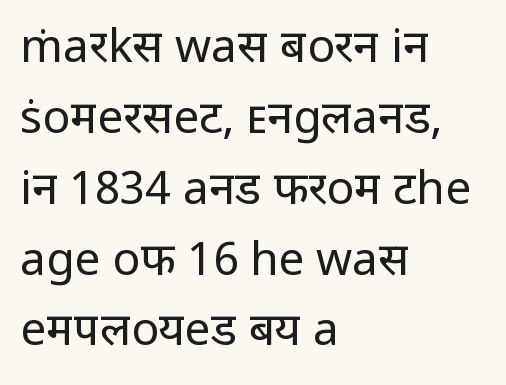
Q: Is the text bold? A: No.
Q: Is the text italic (slanted)? A: No, it is upright.
Q: Is the typeface a serif or a sans-serif typeface? A: Sans-serif.
Q: Is the text underlined? A: No.
Q: How is the paragraph aligned? A: Left-aligned.
Q: Is the spacing between letters normal or unusually wide? A: Normal.
Q: Is the spacing between lines tight, normal or loose? A: Normal.
Q: Width (condensed, normal, or wide)? A: Normal.
Q: Stroke contrast? A: Low.
Q: x-height? A: Medium.
Q: Monospaced? A: No.
